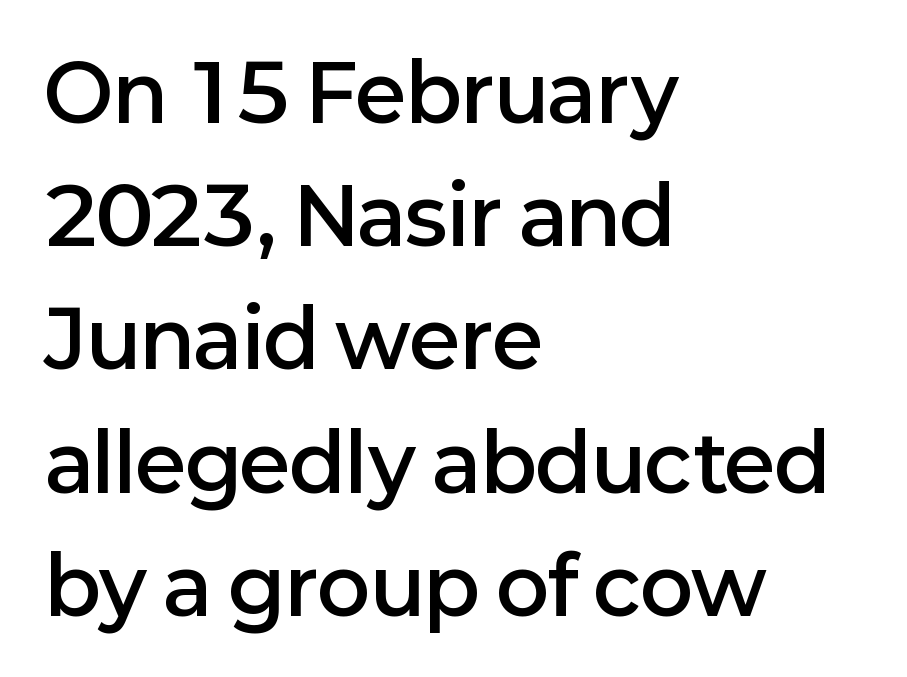
How would I describe the line gaps? Plain and ordinary. Line starts are locked; line ends wander. Ascenders rise straight up at ninety degrees. Letterform terminals end flat and unadorned throughout the passage. The tracking reads as untouched default to a designer's eye. The letters advance in unequal steps, a hallmark of proportional type.
